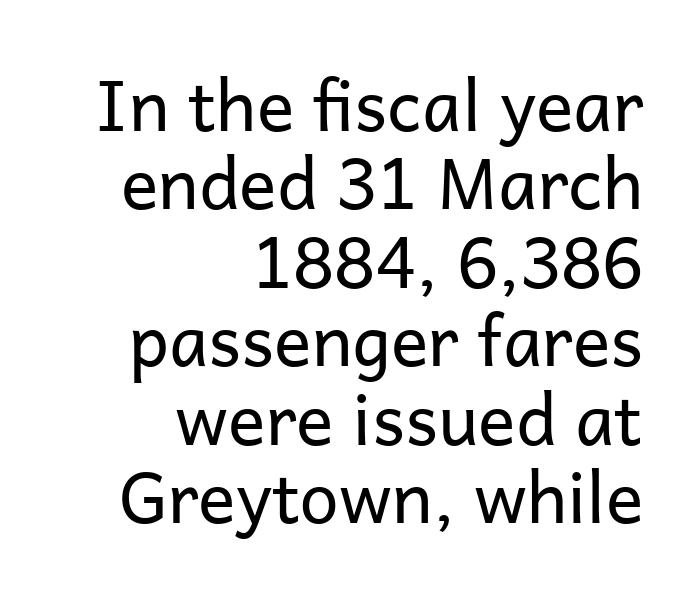
{"serif": "no", "italic": "no", "bold": "no", "weight": "regular", "width": "normal", "stroke_contrast": "low", "x_height": "medium", "monospaced": "no", "underline": "no", "align": "right", "line_spacing": "tight", "line_spacing_ratio": 1.12, "letter_spacing": "normal", "letter_spacing_em": 0.0, "glyph_px": 70}
